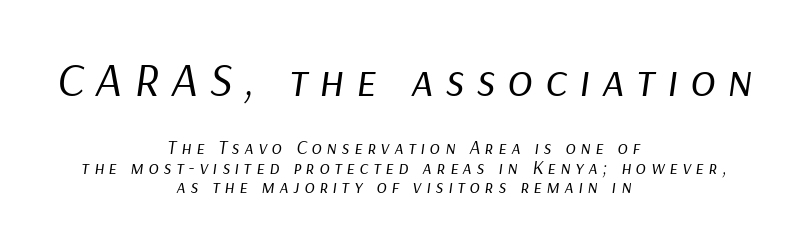
{"italic": "yes", "lean": "right", "slant_degrees": 9, "bold": "no", "weight": "regular", "width": "normal", "stroke_contrast": "low", "x_height": "medium", "monospaced": "no", "underline": "no", "align": "center", "line_spacing": "tight", "line_spacing_ratio": 1.03, "letter_spacing": "wide", "letter_spacing_em": 0.25, "larger_block": "first", "size_ratio": 2.47, "glyph_px": 47}
